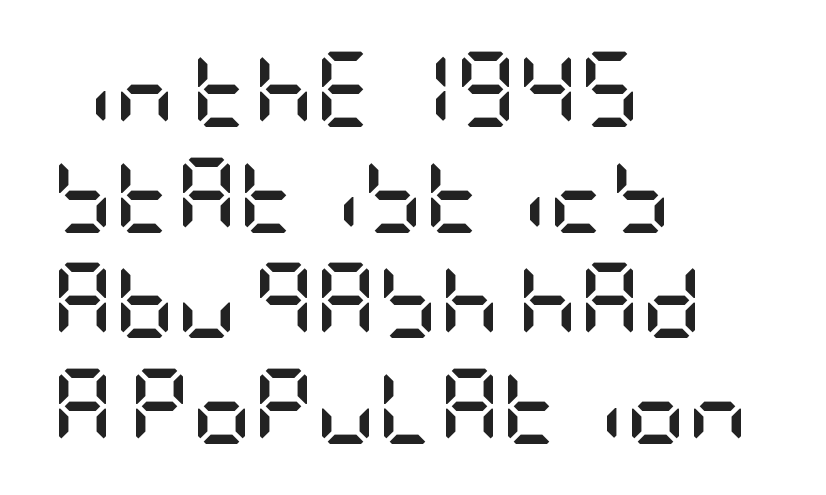
Layout note: lines flush left. Letters rest on an invisible, unmarked baseline. The letters stand straight up with perfectly vertical stems. As a designer I'd log this as weight 700, bold. What kind of face is this? One without serifs — a sans. How are the letters spaced? Ordinarily, with no added tracking.
